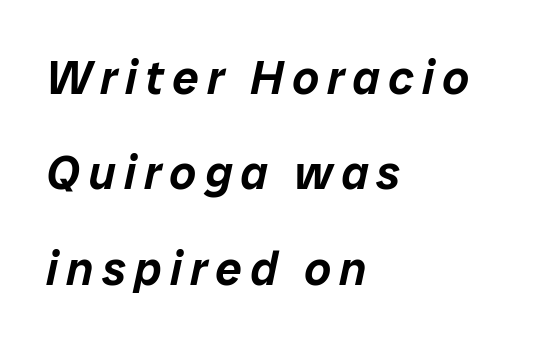
{"italic": "yes", "lean": "right", "slant_degrees": 12, "width": "normal", "stroke_contrast": "low", "x_height": "medium", "monospaced": "no", "underline": "no", "align": "left", "line_spacing": "loose", "line_spacing_ratio": 2.03, "glyph_px": 47}
